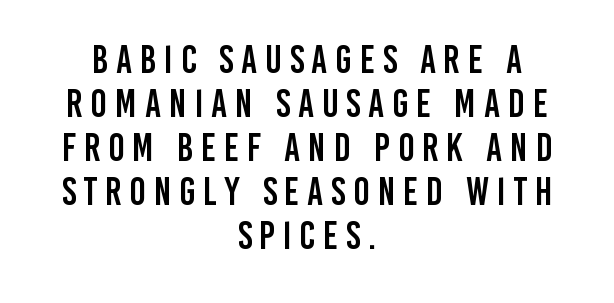
{"serif": "no", "italic": "no", "width": "condensed", "stroke_contrast": "low", "x_height": "large", "monospaced": "no", "underline": "no", "align": "center", "line_spacing": "tight", "line_spacing_ratio": 1.13, "letter_spacing": "wide", "letter_spacing_em": 0.2, "glyph_px": 39}
